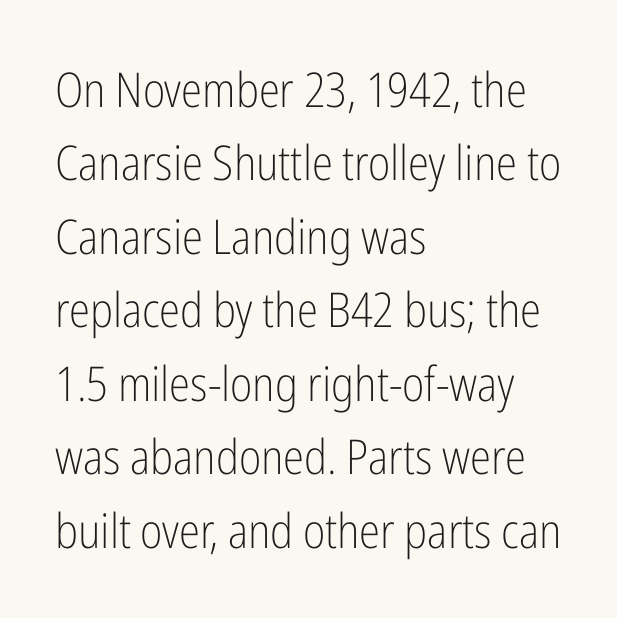
The image shows 48 px light, condensed sans-serif type, upright; set left-aligned, normal line spacing (1.53x), normal letter spacing, not underlined; low stroke contrast and a medium x-height.
